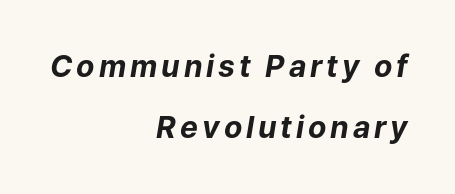
Airy leading. Layout note: lines flush right. Every character sits at an angle, as italics do. Think of a printed novel: that variable character pitch is what you see here.
